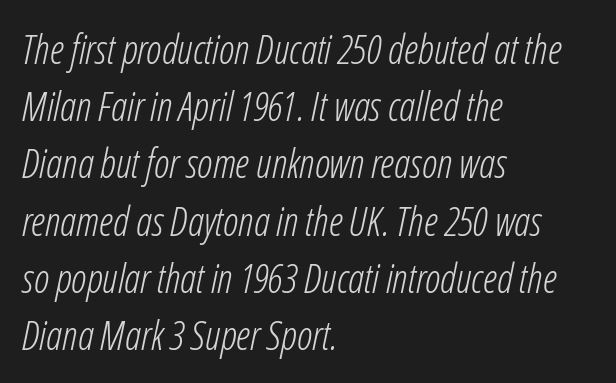
Has an underline been added? It has not. These lines are rendered in a variable-pitch font. This sample uses plain, unmodified letter spacing. The designer left line spacing at the default. Nothing heavy about these letters — not bold at all. Visually the block forms a straight wall on the left and a jagged coastline on the right.
